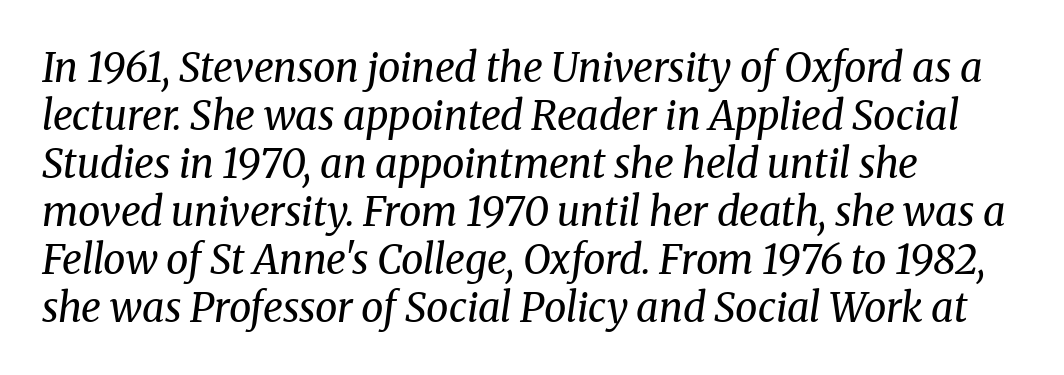
Q: Is the text bold? A: No.
Q: Is the text italic (slanted)? A: Yes, it leans right by about 8 degrees.
Q: Is the typeface a serif or a sans-serif typeface? A: Serif.
Q: Is the text underlined? A: No.
Q: How is the paragraph aligned? A: Left-aligned.
Q: Is the spacing between letters normal or unusually wide? A: Normal.
Q: Width (condensed, normal, or wide)? A: Normal.
Q: Stroke contrast? A: Medium.
Q: x-height? A: Medium.
Q: Monospaced? A: No.
